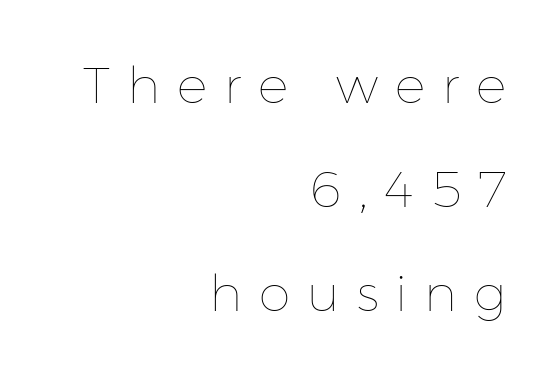
The image shows 51 px thin type, upright; set right-aligned, loose line spacing (2.04x), unusually wide letter spacing (+0.33 em), not underlined; low stroke contrast and a medium x-height.
